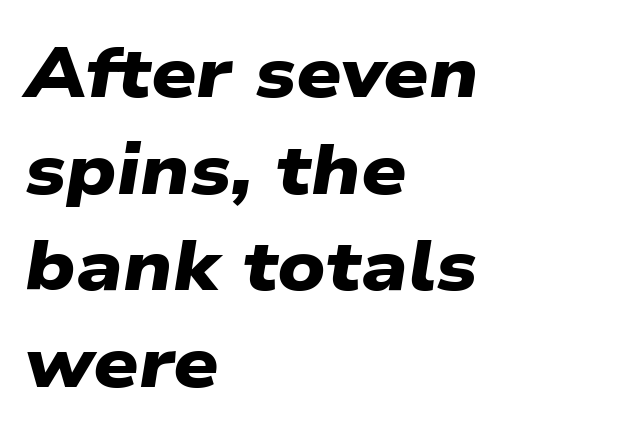
The image shows 71 px heavy, wide sans-serif type; set left-aligned, normal line spacing (1.36x), normal letter spacing, not underlined; low stroke contrast and a medium x-height.
